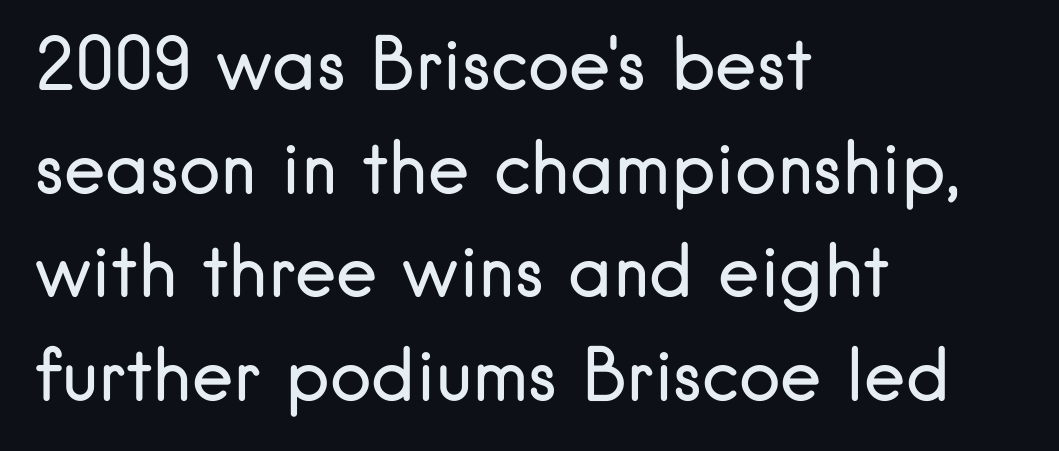
{"serif": "no", "italic": "no", "bold": "no", "weight": "regular", "width": "normal", "stroke_contrast": "low", "x_height": "small", "monospaced": "no", "underline": "no", "align": "left", "line_spacing": "normal", "line_spacing_ratio": 1.48, "letter_spacing": "normal", "letter_spacing_em": 0.0, "glyph_px": 70}
